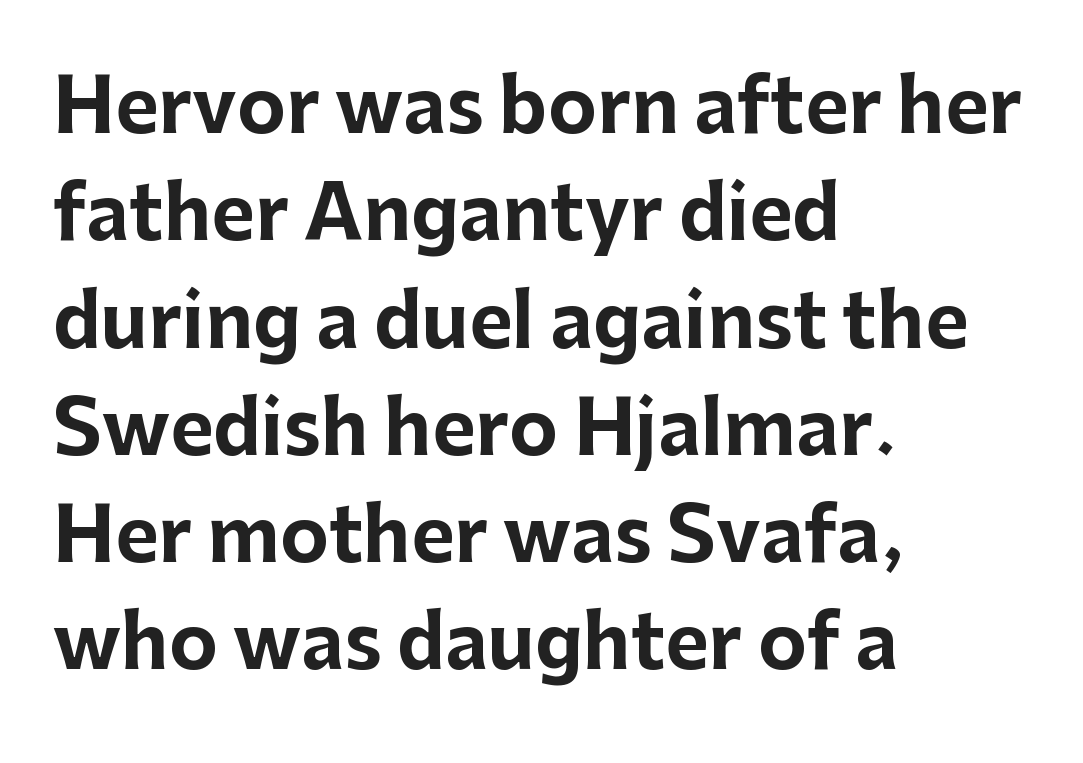
{"serif": "no", "italic": "no", "bold": "yes", "weight": "bold", "width": "normal", "stroke_contrast": "low", "x_height": "medium", "monospaced": "no", "underline": "no", "align": "left", "line_spacing": "normal", "line_spacing_ratio": 1.45, "letter_spacing": "normal", "letter_spacing_em": 0.0, "glyph_px": 74}
